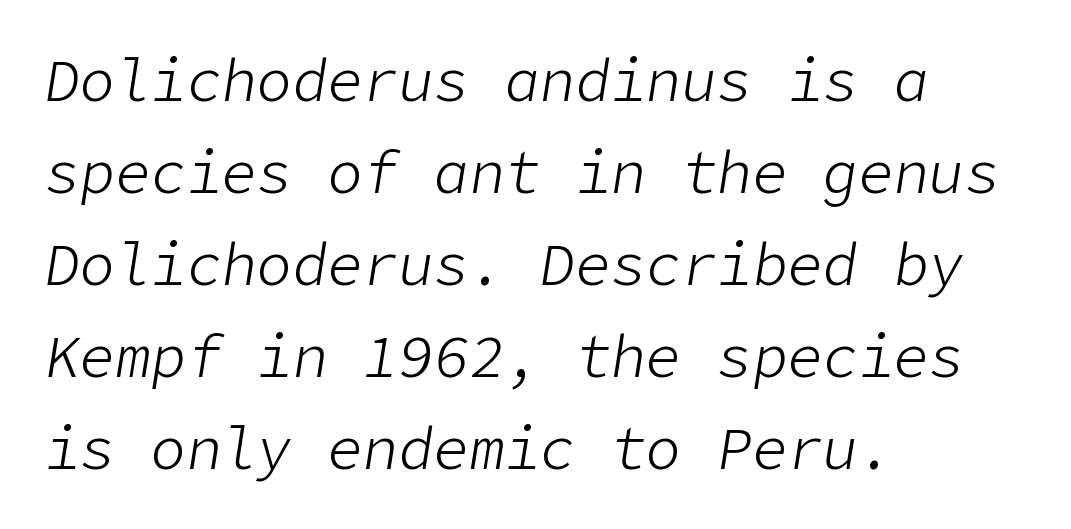
The image shows 59 px light type, italic (leaning right); set left-aligned, normal line spacing (1.56x), normal letter spacing, not underlined; low stroke contrast and a medium x-height.
